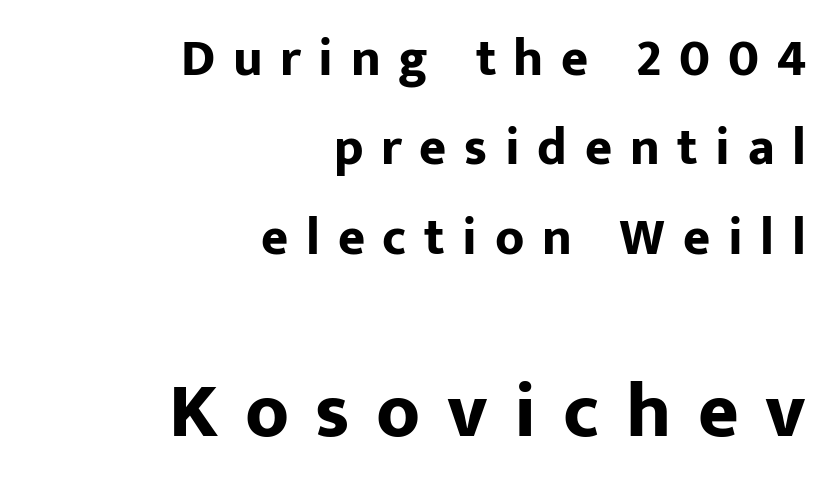
{"serif": "no", "italic": "no", "bold": "yes", "weight": "bold", "width": "normal", "stroke_contrast": "low", "x_height": "medium", "monospaced": "no", "underline": "no", "align": "right", "line_spacing_ratio": 1.72, "letter_spacing": "wide", "letter_spacing_em": 0.34, "larger_block": "second", "size_ratio": 1.5, "glyph_px": 78}
